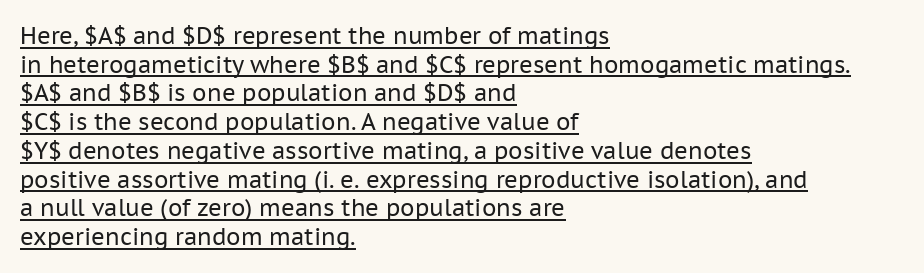
Q: Is the text bold? A: No.
Q: Is the text italic (slanted)? A: No, it is upright.
Q: Is the text underlined? A: Yes.
Q: How is the paragraph aligned? A: Left-aligned.
Q: Is the spacing between letters normal or unusually wide? A: Normal.
Q: Is the spacing between lines tight, normal or loose? A: Normal.
